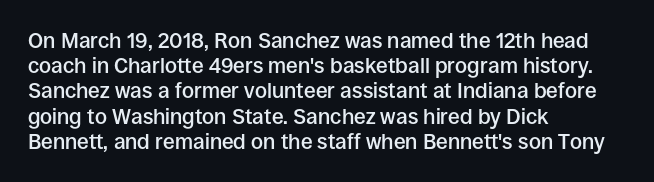
Stems and bowls a touch heavier than normal — semibold. This sample uses plain, unmodified letter spacing. The text block is weighted toward the left margin, trailing off unevenly rightward. Do the letters lean? They stand straight. Beneath every word, the page is bare.
